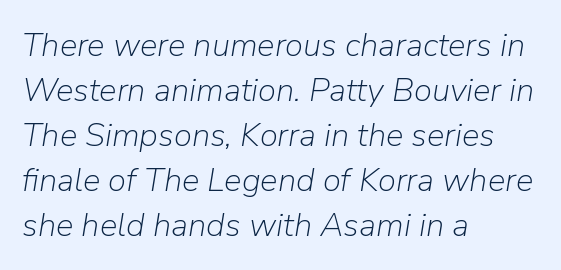
There is no visible air inserted between adjacent glyphs. Do the characters align in a grid? No, the font is proportional. The text block is weighted toward the left margin, trailing off unevenly rightward. Each stroke keeps to a modest, everyday thickness or less. The string is rendered with underlining switched off. When letters slant like this, we call the style italic.
